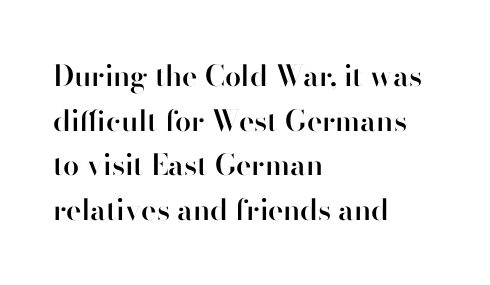
{"serif": "no", "italic": "no", "bold": "semi", "weight": "semibold", "width": "normal", "stroke_contrast": "high", "x_height": "small", "monospaced": "no", "underline": "no", "align": "left", "line_spacing": "normal", "line_spacing_ratio": 1.54, "letter_spacing": "normal", "letter_spacing_em": 0.0, "glyph_px": 29}
